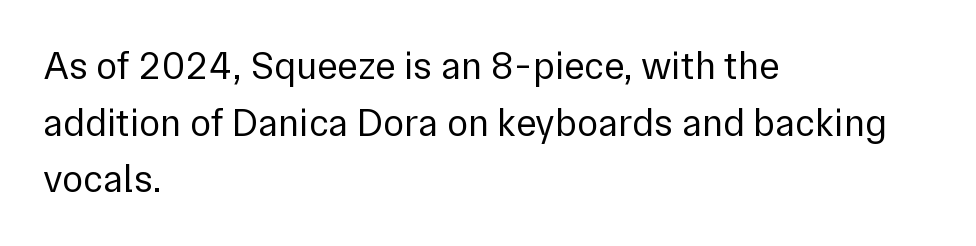
{"serif": "no", "italic": "no", "bold": "no", "weight": "regular", "width": "normal", "stroke_contrast": "low", "x_height": "medium", "monospaced": "no", "underline": "no", "align": "left", "line_spacing": "normal", "line_spacing_ratio": 1.45, "letter_spacing": "normal", "letter_spacing_em": 0.0, "glyph_px": 39}
